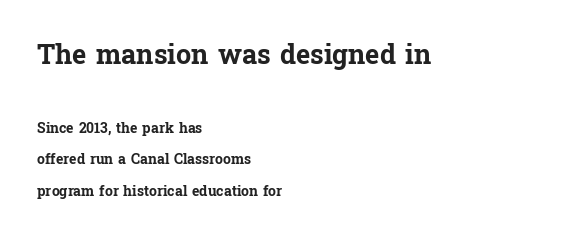
There is no visible air inserted between adjacent glyphs. Type size steps down from the first block to the second. Line spacing here is loose. Pretty heavy lettering here — definitely bold.
